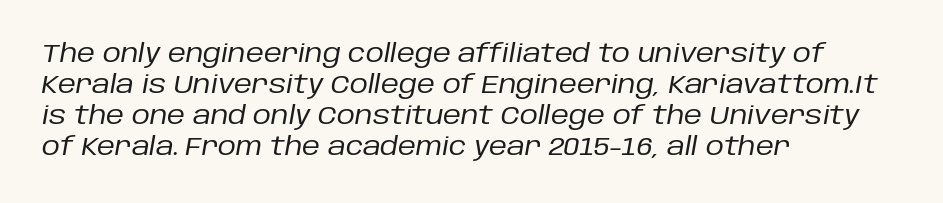
Q: Is the text bold? A: No.
Q: Is the text italic (slanted)? A: Yes, it leans right by about 10 degrees.
Q: Is the text underlined? A: No.
Q: How is the paragraph aligned? A: Left-aligned.
Q: Is the spacing between letters normal or unusually wide? A: Normal.
